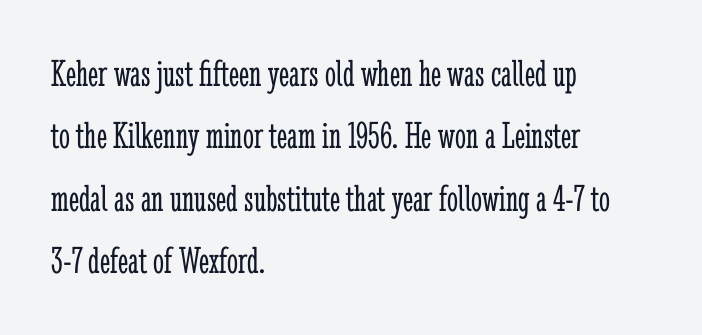
{"serif": "yes", "italic": "no", "bold": "no", "weight": "light", "width": "condensed", "stroke_contrast": "low", "x_height": "medium", "monospaced": "no", "underline": "no", "align": "left", "line_spacing": "normal", "line_spacing_ratio": 1.6, "letter_spacing": "normal", "letter_spacing_em": 0.0, "glyph_px": 39}
